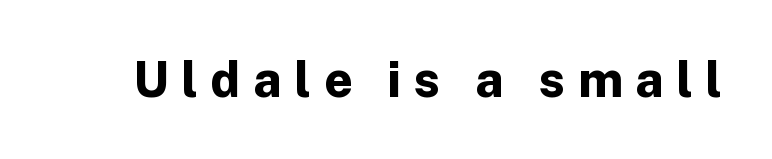
Notice how thick the strokes are: this is what a full bold looks like. The string is rendered with underlining switched off. It's the straight-up-and-down kind of type. Display-style spreading of the glyphs; the letterfit is very open. The rendering uses natural spacing where letterforms have individual widths.
